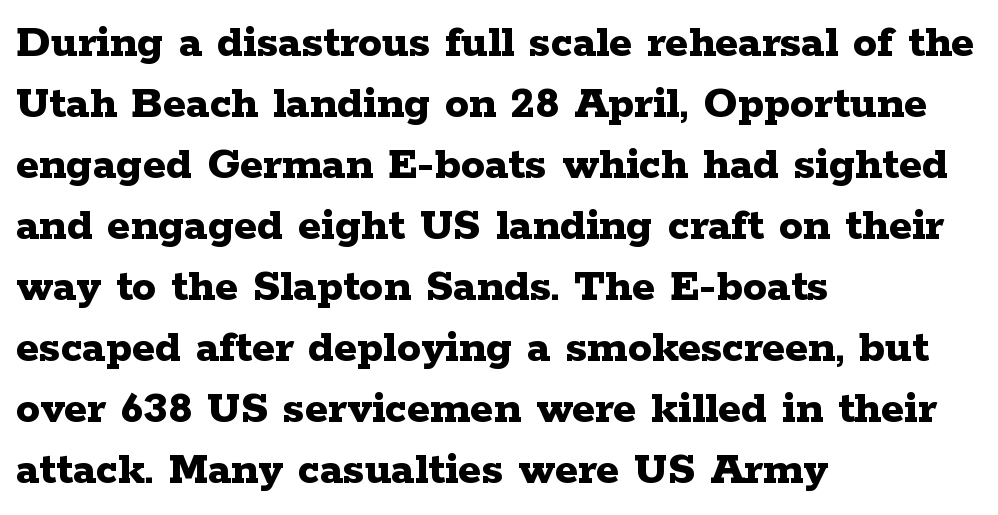
Q: Is the text bold? A: Yes.
Q: Is the text italic (slanted)? A: No, it is upright.
Q: Is the typeface a serif or a sans-serif typeface? A: Serif.
Q: Is the text underlined? A: No.
Q: How is the paragraph aligned? A: Left-aligned.
Q: Is the spacing between letters normal or unusually wide? A: Normal.
Q: Is the spacing between lines tight, normal or loose? A: Normal.
Q: Width (condensed, normal, or wide)? A: Wide.
Q: Stroke contrast? A: Low.
Q: x-height? A: Medium.
Q: Monospaced? A: No.
